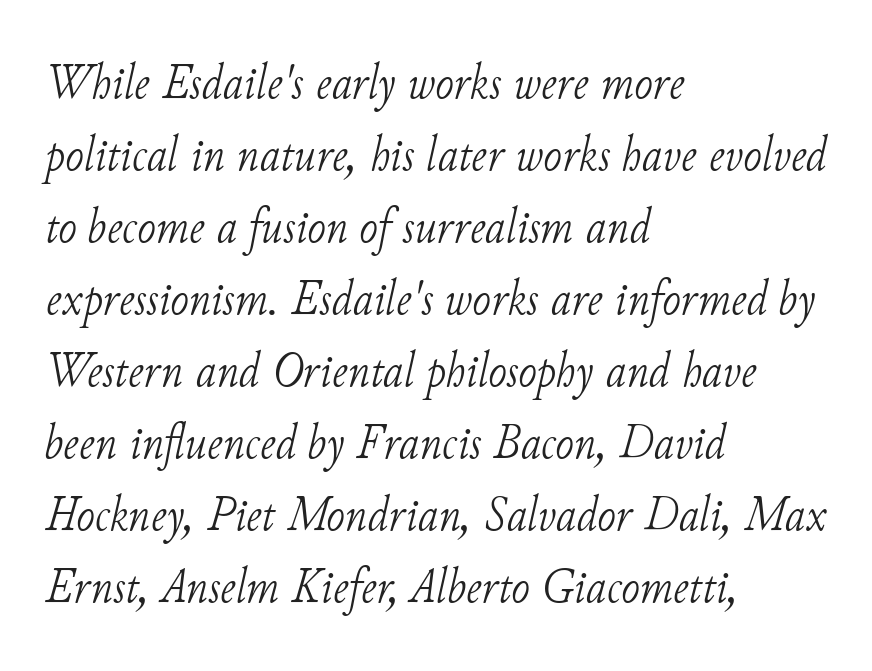
A typesetter would call this zero additional tracking. Is this a sans? No — the strokes have serifs. Alignment: flush left. The words here are not underlined. Looking at the ascenders, they clearly lean. Is this a fixed-width face? No — the glyphs have proportional, varying widths.
